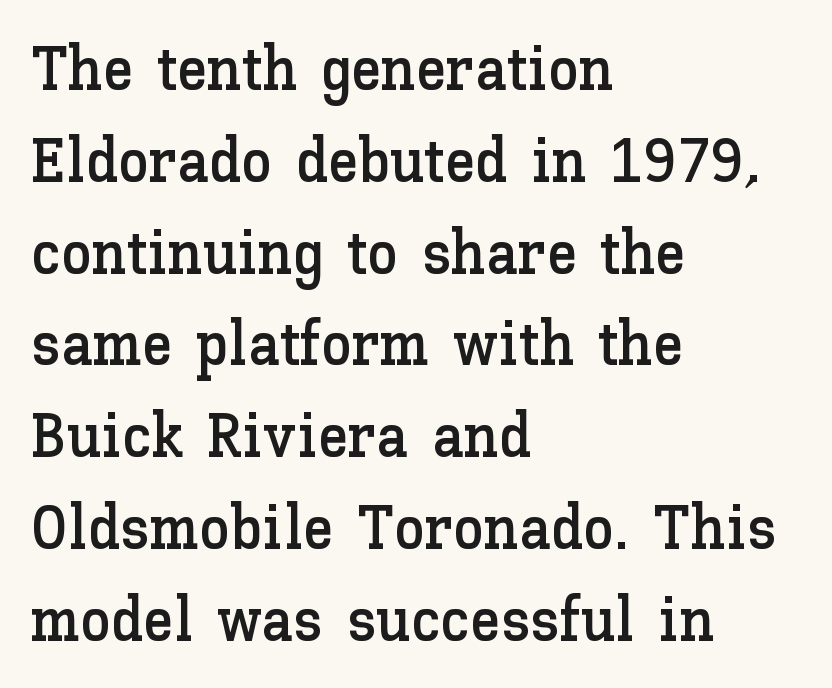
The image shows 62 px text type, upright; set left-aligned, normal line spacing (1.48x), normal letter spacing, not underlined; low stroke contrast and a medium x-height.
